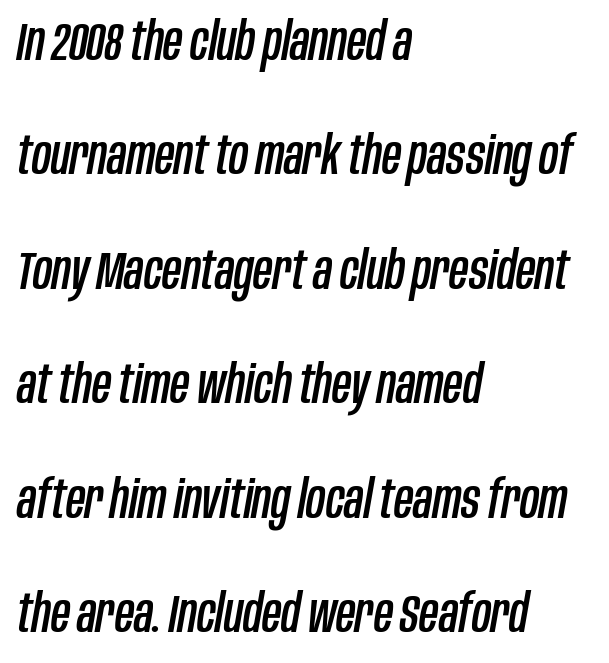
{"italic": "yes", "lean": "right", "slant_degrees": 10, "width": "condensed", "stroke_contrast": "low", "x_height": "large", "monospaced": "no", "underline": "no", "align": "left", "line_spacing": "loose", "line_spacing_ratio": 2.16, "letter_spacing": "normal", "letter_spacing_em": 0.0, "glyph_px": 53}
